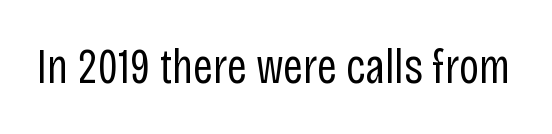
The image shows 49 px regular-weight, condensed sans-serif type, upright; set normal letter spacing, not underlined; low stroke contrast and a large x-height.
